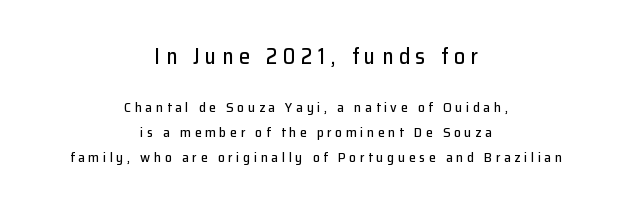
This rendering uses center alignment, leaving both contours irregular but symmetric. Is the lower block the larger one? No — the upper block carries the bigger type. The letterforms stand isolated, each surrounded by extra space. The axis of the letterforms is exactly vertical.
